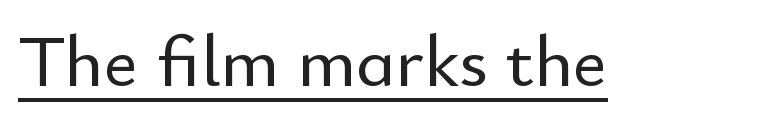
Q: Is the text italic (slanted)? A: No, it is upright.
Q: Is the typeface a serif or a sans-serif typeface? A: Sans-serif.
Q: Is the text underlined? A: Yes.
Q: Is the spacing between letters normal or unusually wide? A: Normal.
Q: Width (condensed, normal, or wide)? A: Normal.
Q: Stroke contrast? A: Low.
Q: x-height? A: Small.
Q: Monospaced? A: No.
